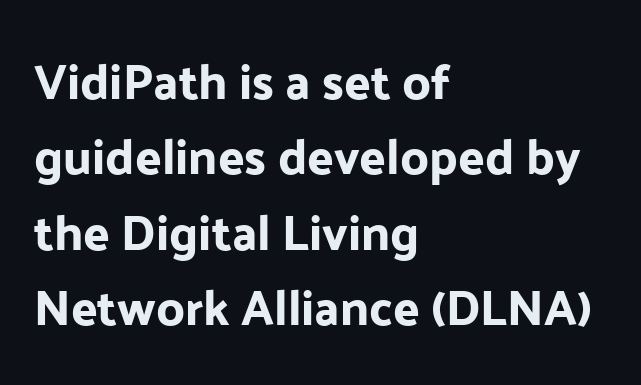
{"serif": "no", "italic": "no", "width": "normal", "stroke_contrast": "low", "x_height": "medium", "monospaced": "no", "underline": "no", "align": "left", "line_spacing": "normal", "line_spacing_ratio": 1.54, "letter_spacing": "normal", "letter_spacing_em": 0.0, "glyph_px": 49}
